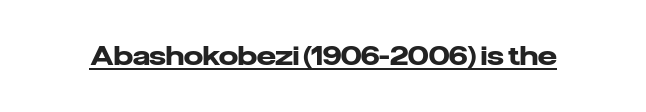
Q: Is the text bold? A: Yes.
Q: Is the text italic (slanted)? A: No, it is upright.
Q: Is the text underlined? A: Yes.
Q: Is the spacing between letters normal or unusually wide? A: Normal.
